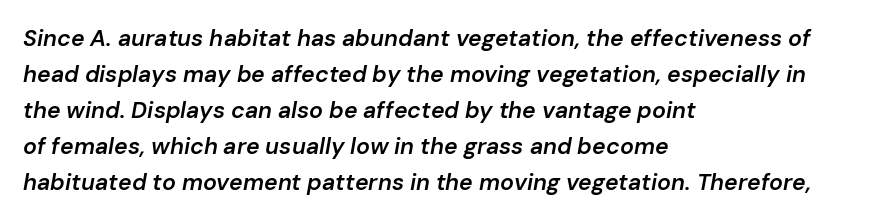
{"italic": "yes", "lean": "right", "slant_degrees": 10, "bold": "semi", "underline": "no", "align": "left", "line_spacing": "normal", "line_spacing_ratio": 1.56, "letter_spacing": "normal", "letter_spacing_em": 0.0, "glyph_px": 23}
